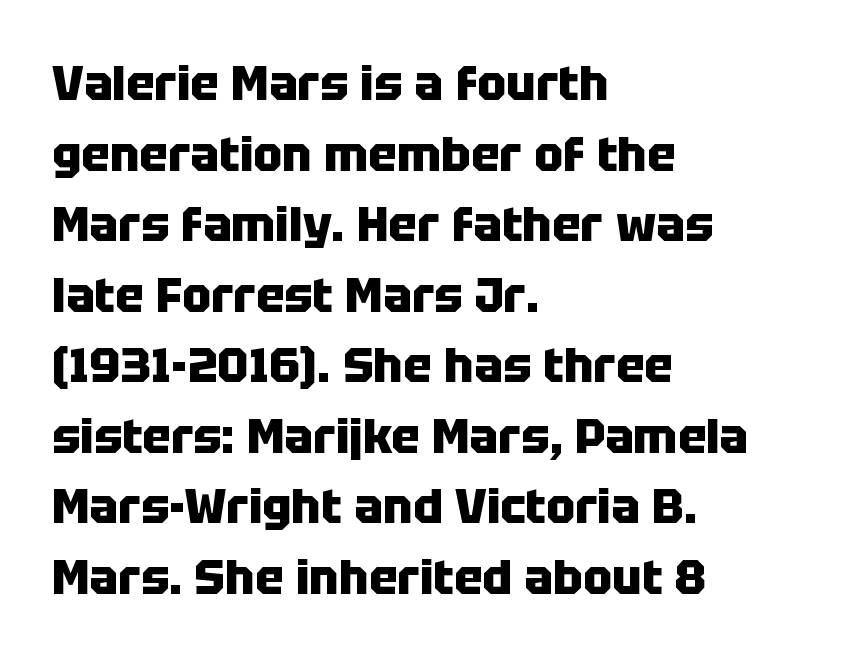
The image shows 48 px heavy sans-serif type, upright; set left-aligned, normal line spacing (1.47x), normal letter spacing, not underlined; low stroke contrast and a large x-height.
